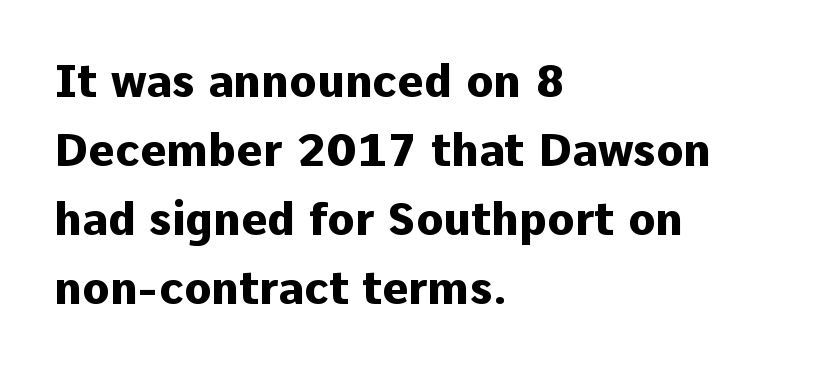
Q: Is the text bold? A: Yes.
Q: Is the text italic (slanted)? A: No, it is upright.
Q: Is the typeface a serif or a sans-serif typeface? A: Sans-serif.
Q: Is the text underlined? A: No.
Q: How is the paragraph aligned? A: Left-aligned.
Q: Is the spacing between letters normal or unusually wide? A: Normal.
Q: Is the spacing between lines tight, normal or loose? A: Normal.
Q: Width (condensed, normal, or wide)? A: Normal.
Q: Stroke contrast? A: Low.
Q: x-height? A: Medium.
Q: Monospaced? A: No.
